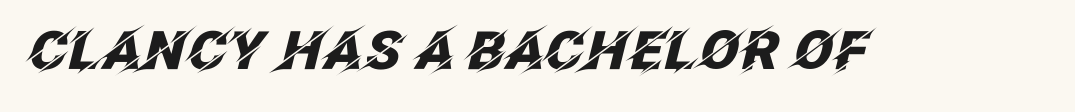
Check the space under the baseline: it is left empty. Looking at the ascenders, they clearly lean. Note the varied advance widths — an 'i' is clearly narrower than an 'm'. Weight check: bold — yes, fully. The type is set solid horizontally, with unmodified tracking.
